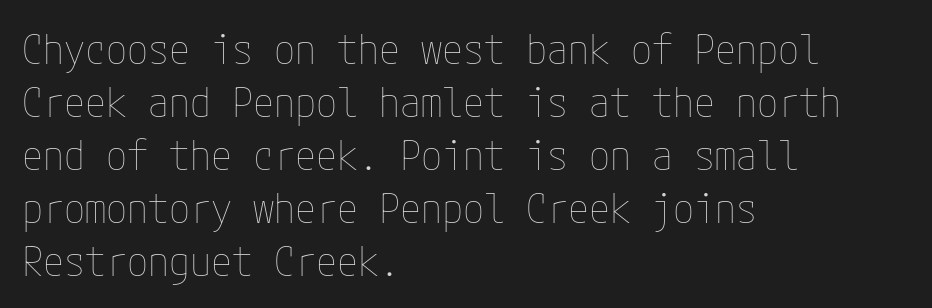
The image shows 42 px thin, condensed type, upright; set left-aligned, normal line spacing (1.26x), normal letter spacing, not underlined; low stroke contrast and a medium x-height.
